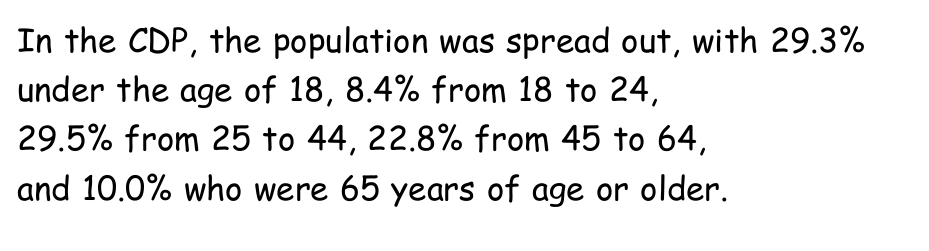
The image shows 33 px regular-weight, condensed sans-serif type, upright; set left-aligned, normal line spacing (1.49x), normal letter spacing, not underlined; low stroke contrast and a medium x-height.
